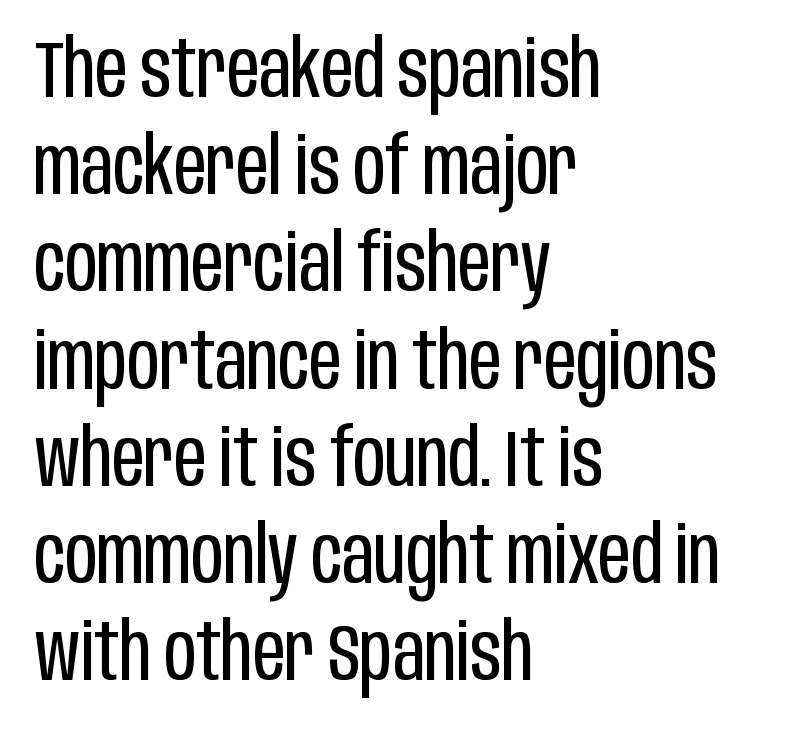
The image shows 79 px regular-weight, condensed sans-serif type, upright; set left-aligned, line spacing 1.23x, normal letter spacing, not underlined; low stroke contrast and a large x-height.
